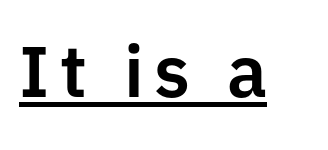
{"serif": "no", "italic": "no", "width": "normal", "stroke_contrast": "low", "x_height": "medium", "monospaced": "no", "underline": "yes", "glyph_px": 72}
